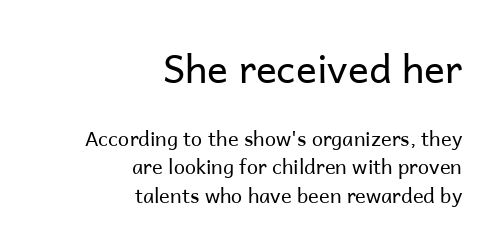
{"serif": "no", "italic": "no", "bold": "no", "weight": "regular", "width": "normal", "stroke_contrast": "low", "x_height": "medium", "monospaced": "no", "underline": "no", "align": "right", "line_spacing": "normal", "line_spacing_ratio": 1.41, "letter_spacing": "normal", "letter_spacing_em": 0.0, "larger_block": "first", "size_ratio": 1.95, "glyph_px": 39}
